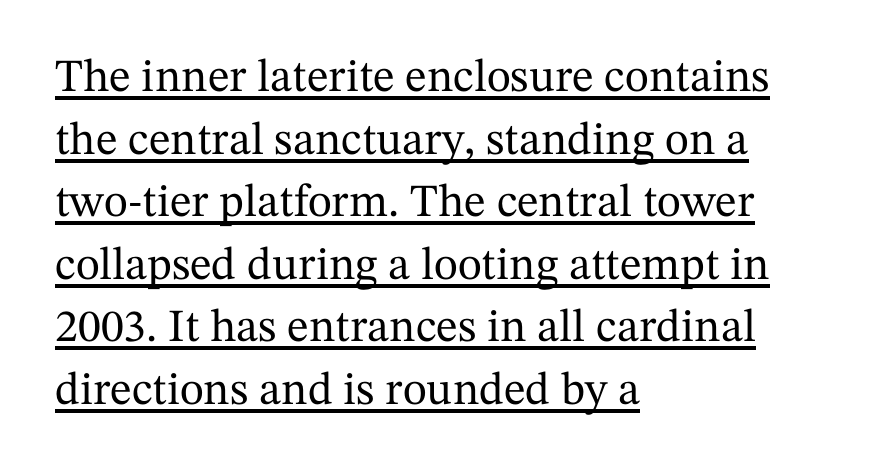
The image shows 46 px serif type, upright; set left-aligned, normal line spacing (1.36x), normal letter spacing, underlined; medium stroke contrast and a medium x-height.
